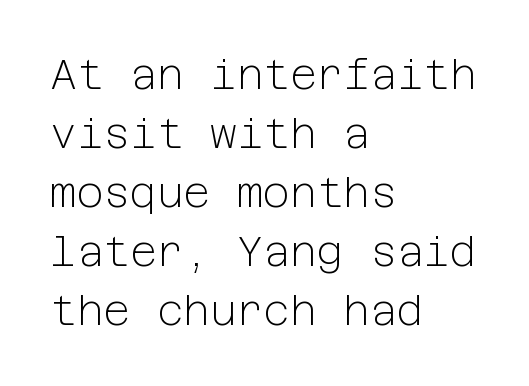
The image shows 41 px light sans-serif type, upright; set left-aligned, normal line spacing (1.44x), normal letter spacing, not underlined; low stroke contrast and a medium x-height.
